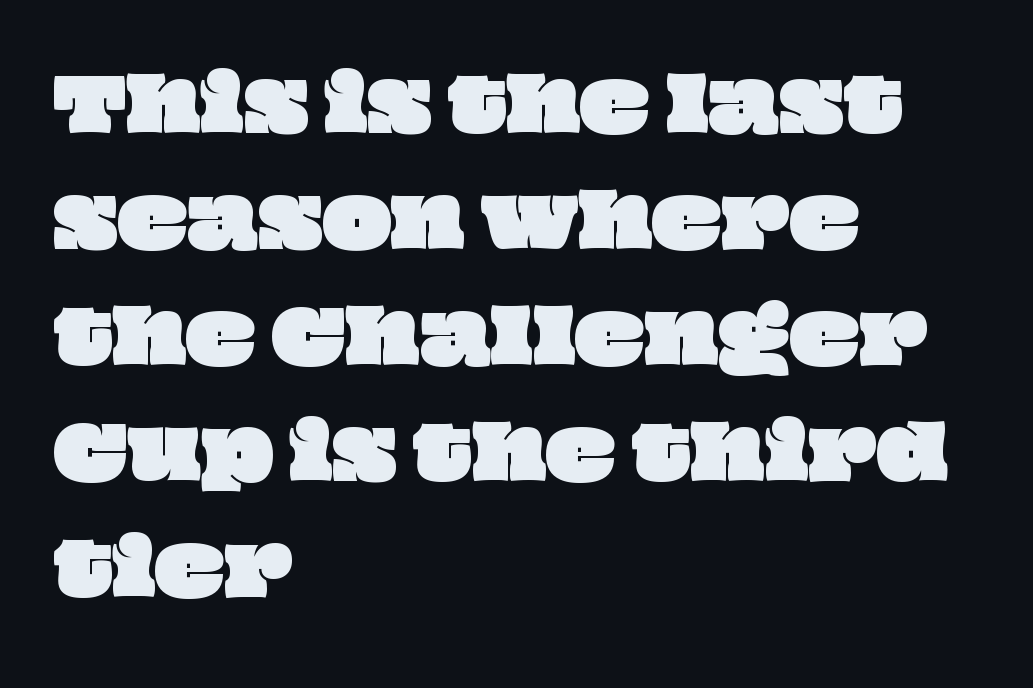
{"width": "wide", "stroke_contrast": "low", "x_height": "large", "monospaced": "no", "underline": "no", "align": "left", "line_spacing": "normal", "line_spacing_ratio": 1.59, "letter_spacing": "normal", "letter_spacing_em": 0.0, "glyph_px": 73}
